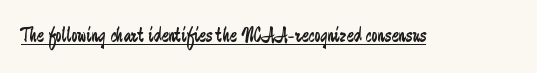
Q: Is the text bold? A: No.
Q: Is the text italic (slanted)? A: Yes.
Q: Is the text underlined? A: Yes.
Q: Is the spacing between letters normal or unusually wide? A: Normal.
